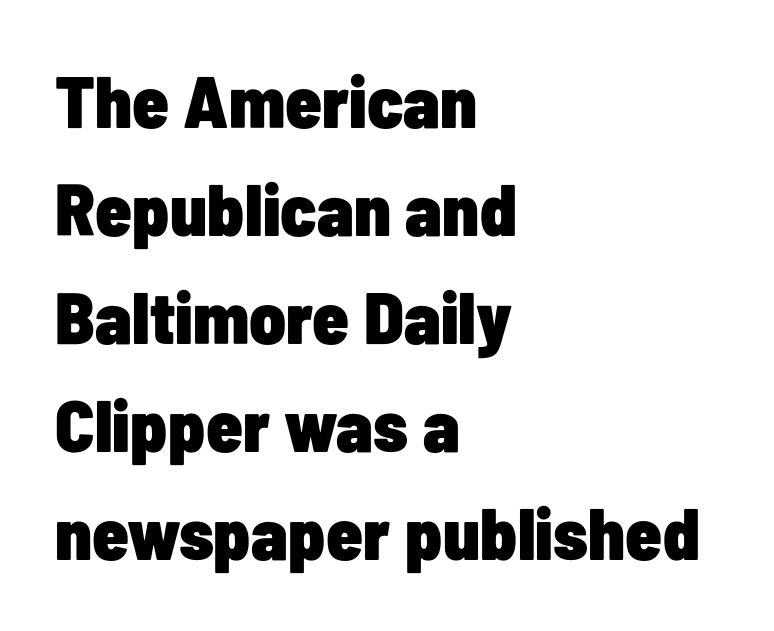
Q: Is the text bold? A: Yes.
Q: Is the text italic (slanted)? A: No, it is upright.
Q: Is the typeface a serif or a sans-serif typeface? A: Sans-serif.
Q: Is the text underlined? A: No.
Q: How is the paragraph aligned? A: Left-aligned.
Q: Is the spacing between letters normal or unusually wide? A: Normal.
Q: Is the spacing between lines tight, normal or loose? A: Normal.
Q: Width (condensed, normal, or wide)? A: Condensed.
Q: Stroke contrast? A: Low.
Q: x-height? A: Medium.
Q: Monospaced? A: No.
